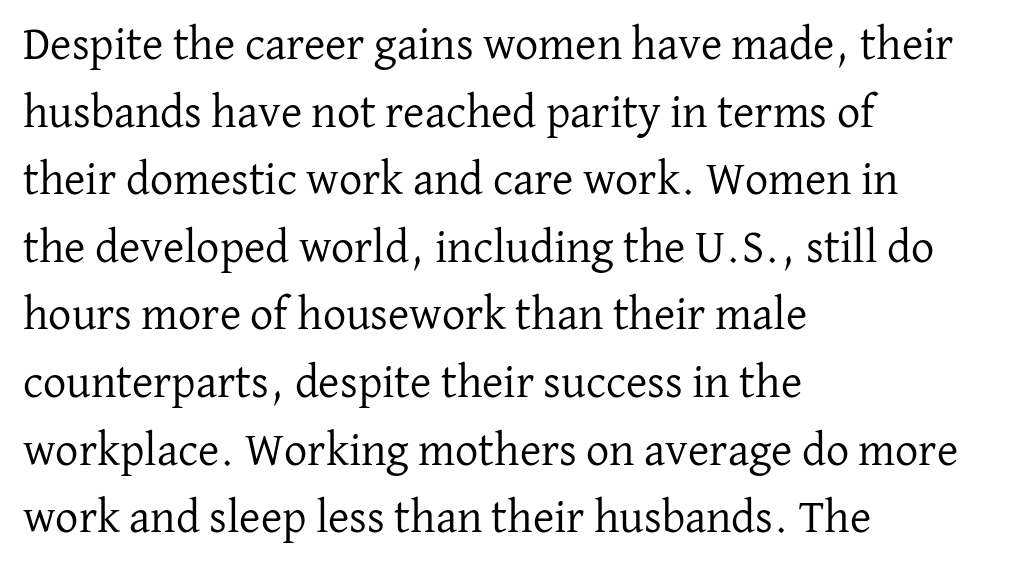
One glance says typical: line gaps are just what's usual. Each stroke keeps to a modest, everyday thickness or less. Tracking here is standard; glyphs follow each other at the usual distance. Character widths vary here, with narrow letters taking less room than wide ones.
